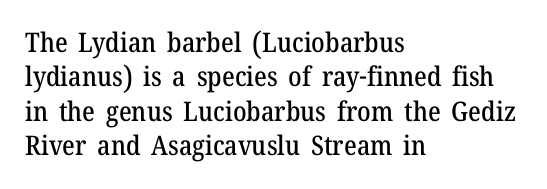
Do the letters lean? They stand straight. Lines of text with bare space underneath. The passage shown stacks its lines at a standard gap. Casual observation: everything's shoved over to the left.
